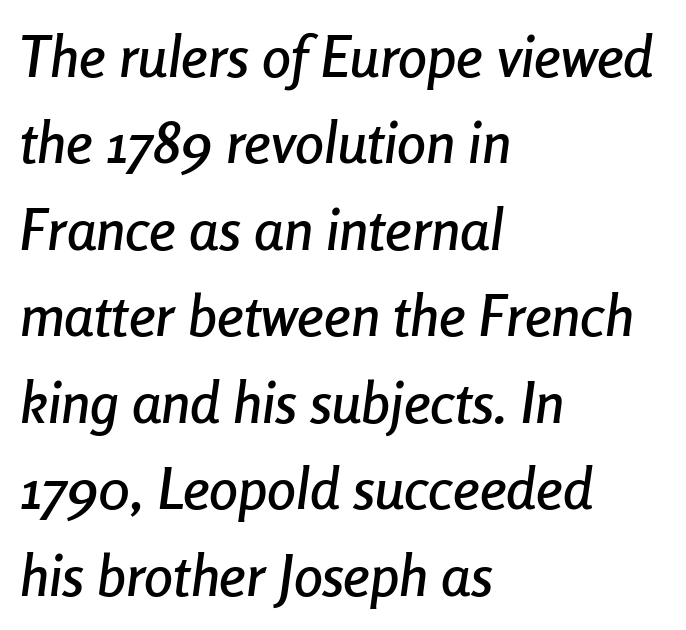
Q: Is the text italic (slanted)? A: Yes, it leans right by about 8 degrees.
Q: Is the text underlined? A: No.
Q: How is the paragraph aligned? A: Left-aligned.
Q: Is the spacing between letters normal or unusually wide? A: Normal.
Q: Is the spacing between lines tight, normal or loose? A: Normal.
Q: Width (condensed, normal, or wide)? A: Condensed.
Q: Stroke contrast? A: Low.
Q: x-height? A: Medium.
Q: Monospaced? A: No.
